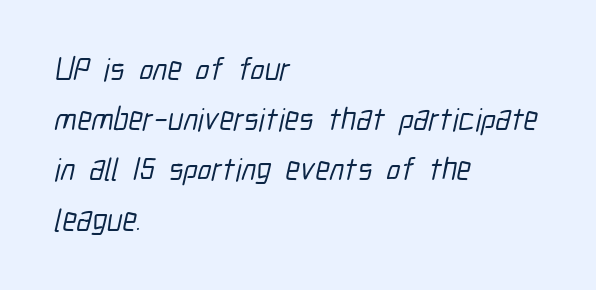
Q: Is the typeface a serif or a sans-serif typeface? A: Sans-serif.
Q: Is the text underlined? A: No.
Q: How is the paragraph aligned? A: Left-aligned.
Q: Is the spacing between letters normal or unusually wide? A: Normal.
Q: Is the spacing between lines tight, normal or loose? A: Normal.
Q: Width (condensed, normal, or wide)? A: Condensed.
Q: Stroke contrast? A: Low.
Q: x-height? A: Medium.
Q: Monospaced? A: No.
